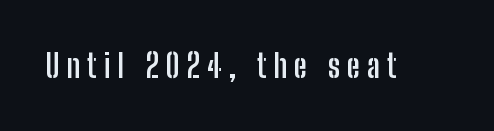
Italic: no, the glyphs are upright roman. As a designer I'd log this as weight 700, bold. The specimen omits any rule beneath the text block's lines. Short note: letters widely spaced.
